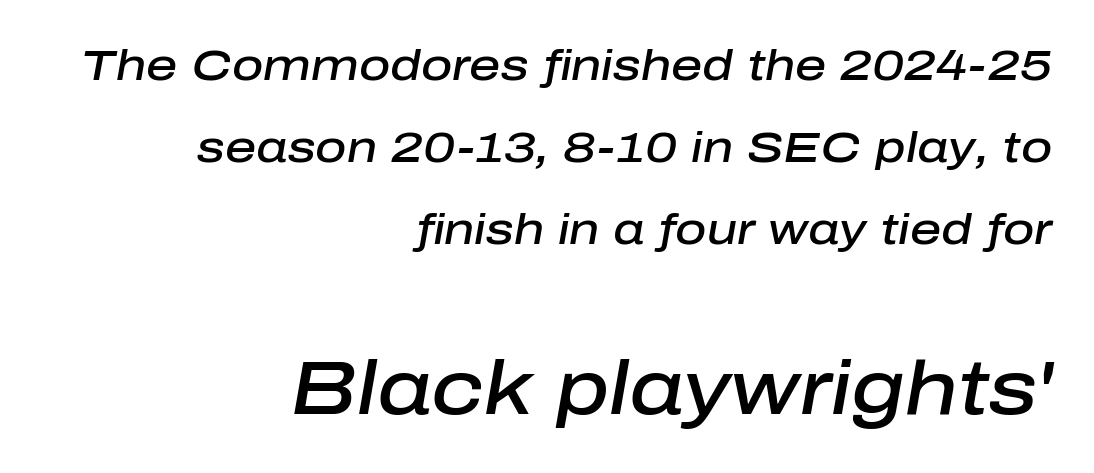
The image shows 75 px semibold type, italic (leaning right); set right-aligned, loose line spacing (1.91x), normal letter spacing, not underlined; the second (bottom) block is 1.74x larger; low stroke contrast and a medium x-height.
